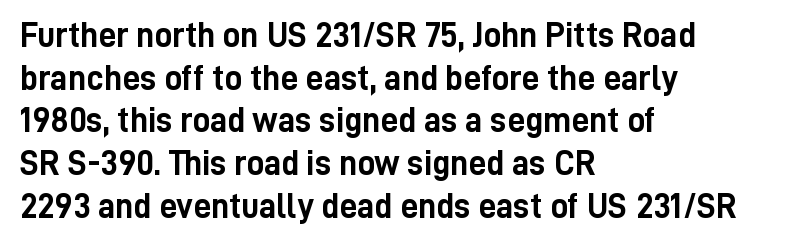
{"serif": "no", "italic": "no", "bold": "yes", "weight": "semibold", "width": "condensed", "stroke_contrast": "low", "x_height": "medium", "monospaced": "no", "underline": "no", "align": "left", "line_spacing_ratio": 1.22, "letter_spacing": "normal", "letter_spacing_em": 0.0, "glyph_px": 35}
